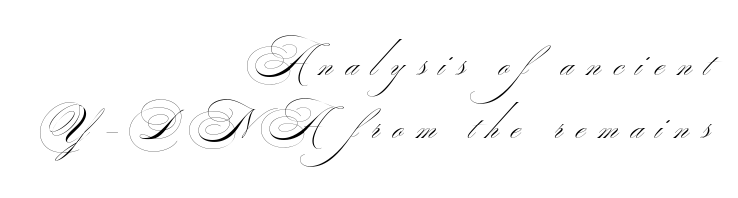
The image shows 42 px thin, wide sans-serif type; set right-aligned, normal line spacing (1.5x), unusually wide letter spacing (+0.31 em), not underlined; medium stroke contrast.
